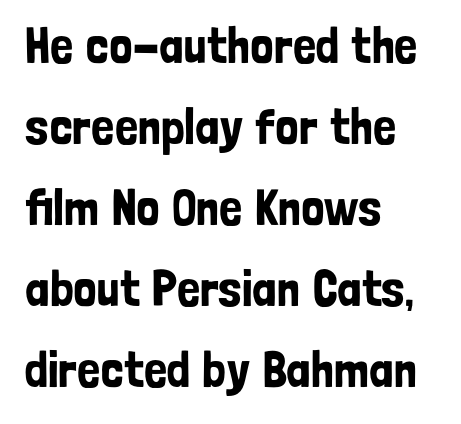
{"serif": "no", "italic": "no", "width": "condensed", "stroke_contrast": "low", "x_height": "medium", "monospaced": "no", "underline": "no", "align": "left", "line_spacing": "normal", "line_spacing_ratio": 1.59, "letter_spacing": "normal", "letter_spacing_em": 0.0, "glyph_px": 51}
